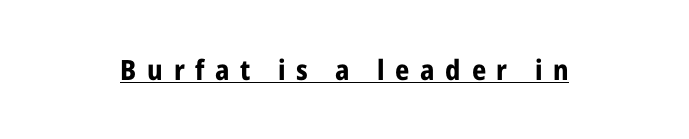
The image shows 28 px bold, condensed sans-serif type, upright; set unusually wide letter spacing (+0.38 em), underlined; low stroke contrast and a medium x-height.
